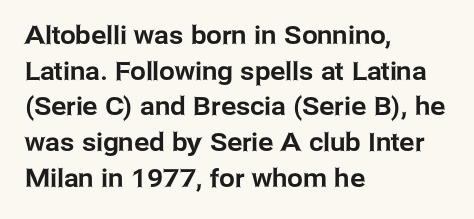
{"italic": "no", "underline": "no", "align": "left", "line_spacing": "normal", "line_spacing_ratio": 1.43, "letter_spacing": "normal", "letter_spacing_em": 0.0, "glyph_px": 25}
